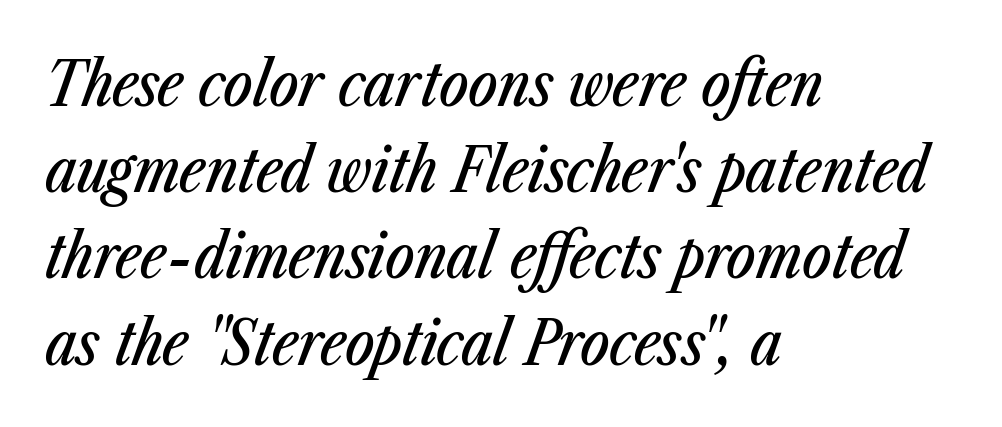
{"italic": "yes", "lean": "right", "slant_degrees": 23, "width": "condensed", "stroke_contrast": "low", "x_height": "medium", "monospaced": "no", "underline": "no", "align": "left", "line_spacing": "normal", "line_spacing_ratio": 1.39, "letter_spacing": "normal", "letter_spacing_em": 0.0, "glyph_px": 62}
